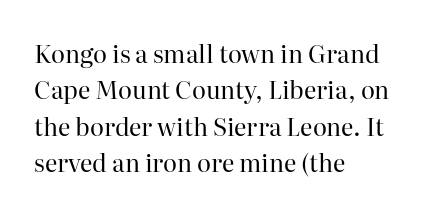
Q: Is the text bold? A: No.
Q: Is the text italic (slanted)? A: No, it is upright.
Q: Is the text underlined? A: No.
Q: How is the paragraph aligned? A: Left-aligned.
Q: Is the spacing between letters normal or unusually wide? A: Normal.
Q: Is the spacing between lines tight, normal or loose? A: Normal.
